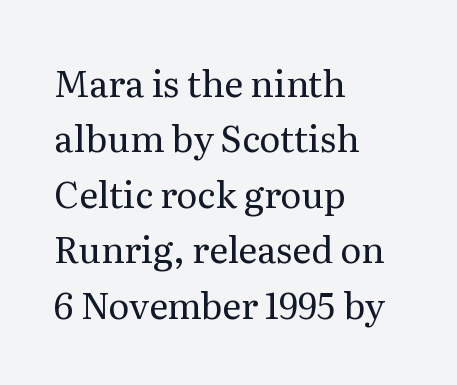
Q: Is the text bold? A: No.
Q: Is the text italic (slanted)? A: No, it is upright.
Q: Is the typeface a serif or a sans-serif typeface? A: Serif.
Q: Is the text underlined? A: No.
Q: How is the paragraph aligned? A: Left-aligned.
Q: Is the spacing between letters normal or unusually wide? A: Normal.
Q: Is the spacing between lines tight, normal or loose? A: Normal.
Q: Width (condensed, normal, or wide)? A: Normal.
Q: Stroke contrast? A: Medium.
Q: x-height? A: Medium.
Q: Monospaced? A: No.
